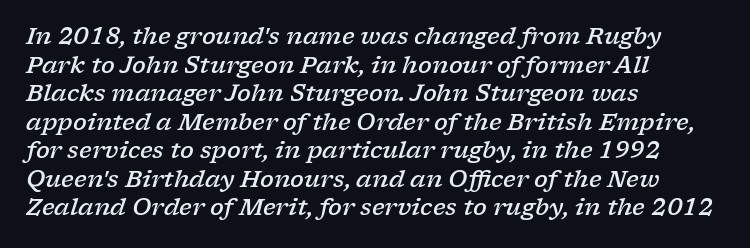
Short note: letters normally spaced. If you drew a line through each stem, it would be angled. A bit beefed up — I'd call it semibold rather than bold. Decoration check: the copy has no underline. Casual observation: everything's shoved over to the left.
